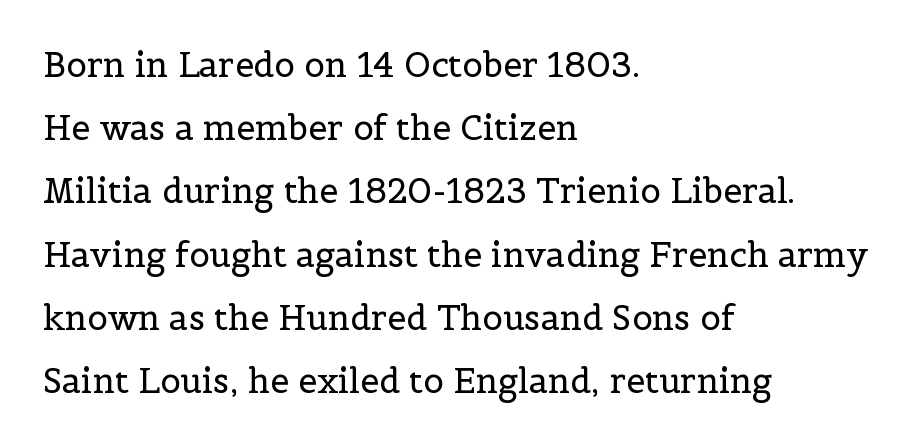
{"serif": "yes", "italic": "no", "bold": "no", "weight": "regular", "width": "normal", "x_height": "medium", "monospaced": "no", "underline": "no", "align": "left", "line_spacing_ratio": 1.86, "letter_spacing": "normal", "letter_spacing_em": 0.0, "glyph_px": 34}
